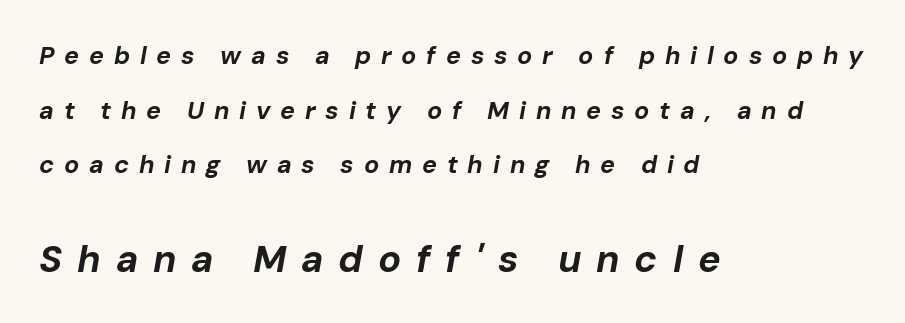
The image shows 38 px bold type, italic (leaning right); set left-aligned, loose line spacing (2.19x), unusually wide letter spacing (+0.39 em), not underlined; the second (bottom) block is 1.52x larger; low stroke contrast and a medium x-height.
